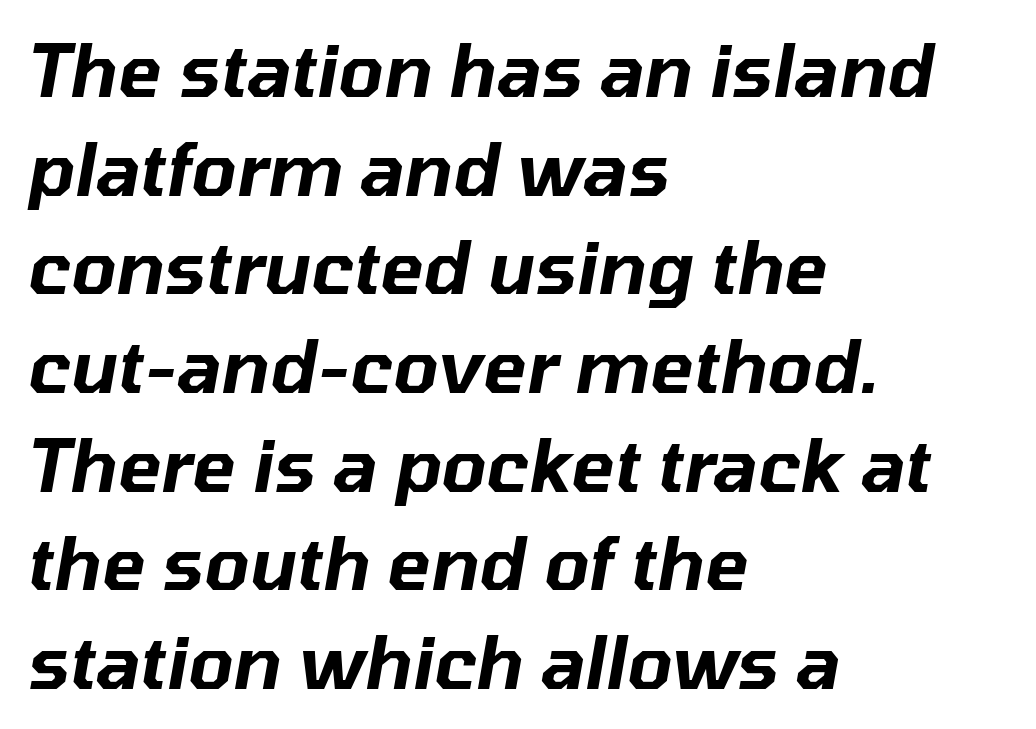
The image shows 72 px text type, italic (leaning right); set left-aligned, normal line spacing (1.37x), normal letter spacing, not underlined; low stroke contrast and a medium x-height.
